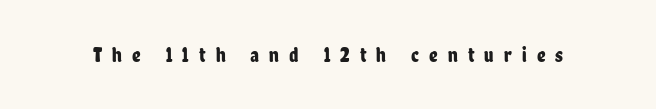
Q: Is the text italic (slanted)? A: No, it is upright.
Q: Is the text underlined? A: No.
Q: Is the spacing between letters normal or unusually wide? A: Unusually wide.
